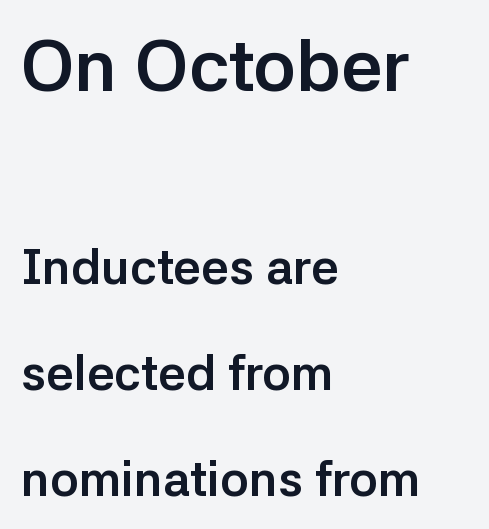
Q: Is the text bold? A: Yes.
Q: Is the text italic (slanted)? A: No, it is upright.
Q: Is the typeface a serif or a sans-serif typeface? A: Sans-serif.
Q: Is the text underlined? A: No.
Q: How is the paragraph aligned? A: Left-aligned.
Q: Is the spacing between letters normal or unusually wide? A: Normal.
Q: Is the spacing between lines tight, normal or loose? A: Loose.
Q: Which block of text is set in a larger size, the first (top) or the second (bottom)? A: The first (top) one.
Q: Width (condensed, normal, or wide)? A: Normal.
Q: Stroke contrast? A: Low.
Q: x-height? A: Medium.
Q: Monospaced? A: No.
